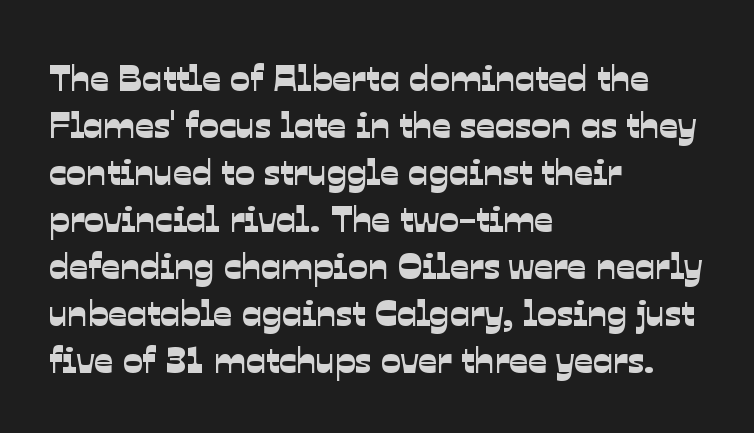
A typesetter would label this face a sans. Quick note: interline space is typical. Layout note: lines flush left. Is this a fixed-width face? No — the glyphs have proportional, varying widths. Words appear dense and cohesive because spacing is normal.
